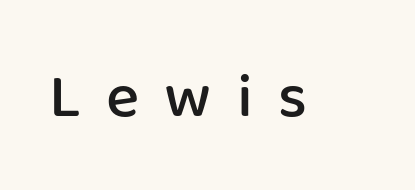
Q: Is the text bold? A: Semi-bold.
Q: Is the text italic (slanted)? A: No, it is upright.
Q: Is the typeface a serif or a sans-serif typeface? A: Sans-serif.
Q: Is the text underlined? A: No.
Q: Is the spacing between letters normal or unusually wide? A: Unusually wide.
Q: Width (condensed, normal, or wide)? A: Normal.
Q: Stroke contrast? A: Low.
Q: x-height? A: Medium.
Q: Monospaced? A: No.
